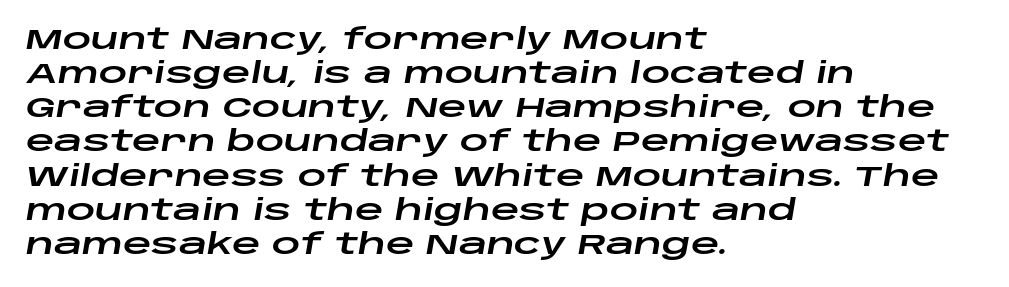
The image shows 28 px wide type, italic (leaning right); set left-aligned, line spacing 1.22x, normal letter spacing, not underlined; low stroke contrast and a large x-height.
